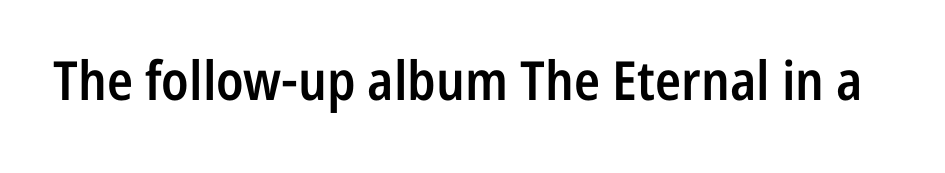
{"serif": "no", "italic": "no", "bold": "semi", "weight": "semibold", "width": "condensed", "stroke_contrast": "low", "x_height": "medium", "monospaced": "no", "underline": "no", "letter_spacing": "normal", "letter_spacing_em": 0.0, "glyph_px": 54}
